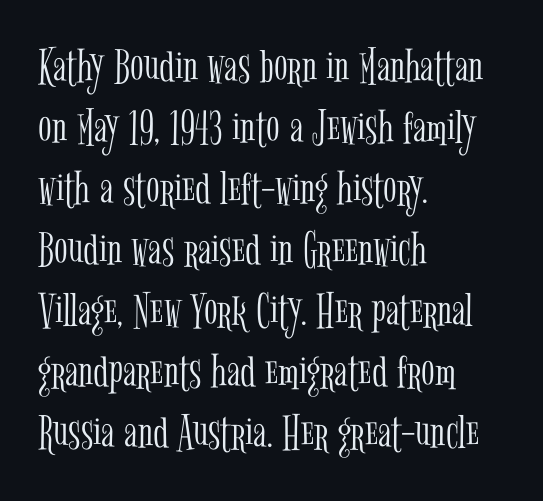
The lines are quadded left. Looks like regular typesetting: each glyph gets only the width it needs. Does extra space separate the letters? No, they use regular spacing. The typesetting does not lean heavy: it is not bold. The font's upright variant was chosen for this text. A bare baseline throughout the passage.
